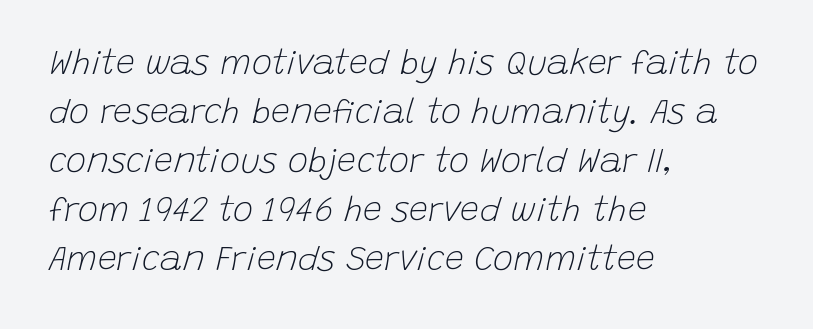
{"italic": "yes", "lean": "right", "slant_degrees": 15, "bold": "no", "weight": "light", "width": "normal", "stroke_contrast": "low", "x_height": "large", "monospaced": "no", "underline": "no", "align": "left", "line_spacing": "normal", "line_spacing_ratio": 1.44, "letter_spacing": "normal", "letter_spacing_em": 0.0, "glyph_px": 34}
